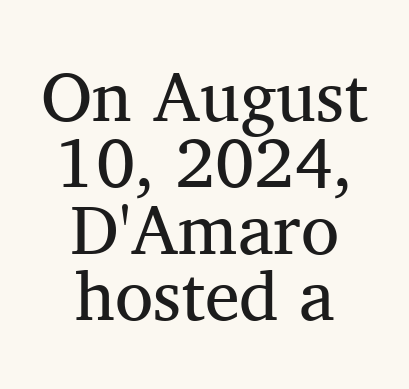
The image shows 70 px regular-weight serif type, upright; set centered, tight line spacing (0.95x), normal letter spacing, not underlined; medium stroke contrast and a medium x-height.
